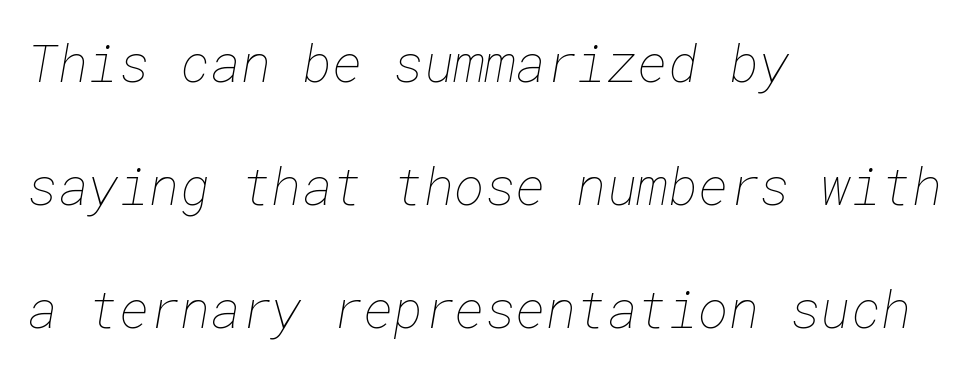
Q: Is the text bold? A: No.
Q: Is the text underlined? A: No.
Q: How is the paragraph aligned? A: Left-aligned.
Q: Is the spacing between letters normal or unusually wide? A: Normal.
Q: Is the spacing between lines tight, normal or loose? A: Loose.
Q: Width (condensed, normal, or wide)? A: Normal.
Q: Stroke contrast? A: Low.
Q: x-height? A: Medium.
